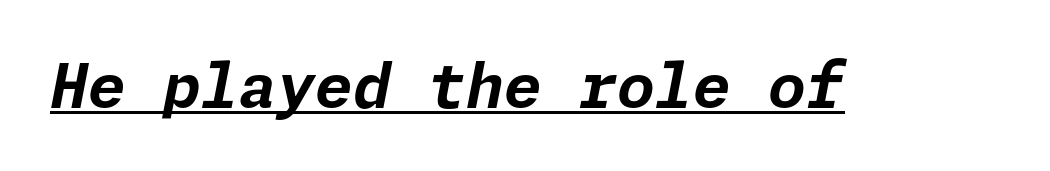
Q: Is the text bold? A: Yes.
Q: Is the text italic (slanted)? A: Yes, it leans right by about 11 degrees.
Q: Is the text underlined? A: Yes.
Q: Is the spacing between letters normal or unusually wide? A: Normal.
Q: Width (condensed, normal, or wide)? A: Normal.
Q: Stroke contrast? A: Low.
Q: x-height? A: Medium.
